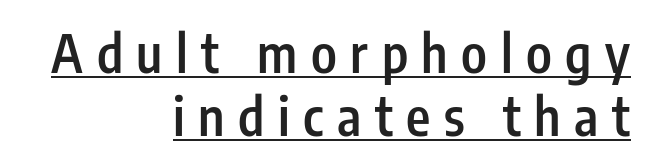
The image shows 52 px semibold, condensed sans-serif type, upright; set right-aligned, line spacing 1.22x, unusually wide letter spacing (+0.26 em), underlined; low stroke contrast and a medium x-height.
